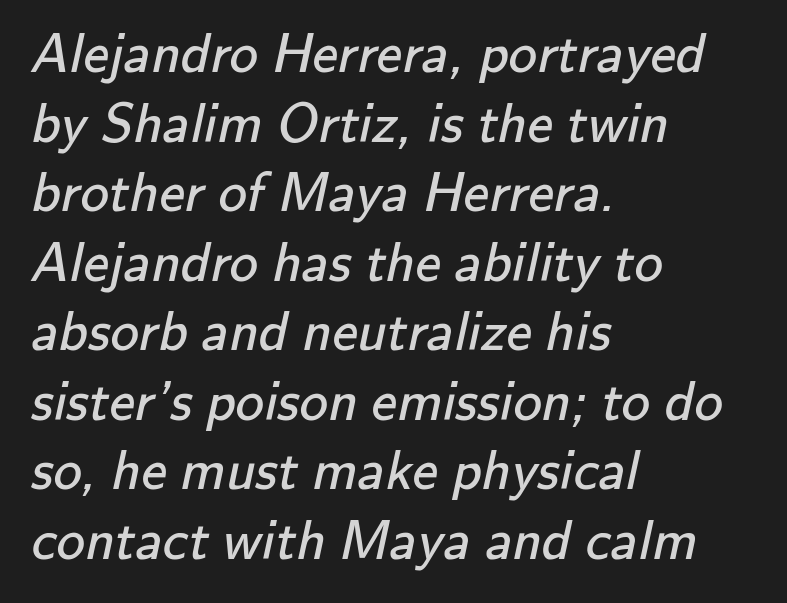
{"serif": "no", "bold": "no", "weight": "regular", "width": "normal", "stroke_contrast": "low", "x_height": "small", "monospaced": "no", "underline": "no", "align": "left", "line_spacing_ratio": 1.22, "letter_spacing": "normal", "letter_spacing_em": 0.0, "glyph_px": 57}
